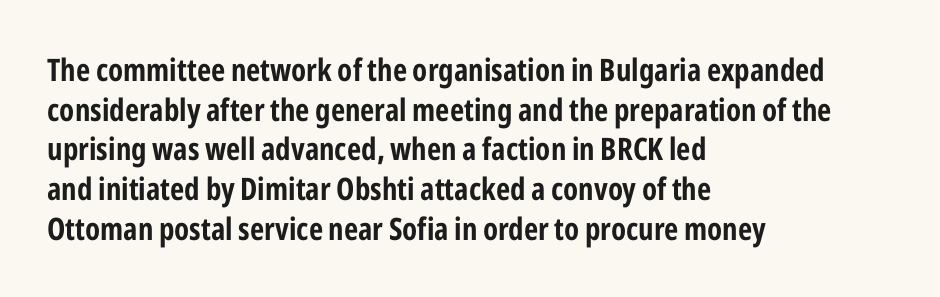
{"serif": "no", "italic": "no", "bold": "yes", "weight": "bold", "width": "condensed", "stroke_contrast": "low", "x_height": "medium", "monospaced": "no", "underline": "no", "align": "left", "line_spacing": "normal", "line_spacing_ratio": 1.28, "letter_spacing": "normal", "letter_spacing_em": 0.0, "glyph_px": 31}
